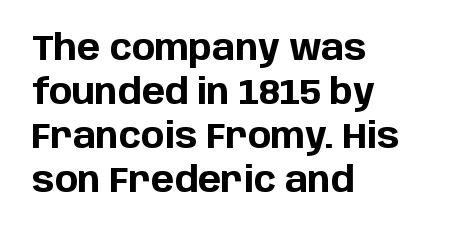
The image shows 35 px bold sans-serif type, upright; set left-aligned, normal line spacing (1.26x), normal letter spacing, not underlined; low stroke contrast and a large x-height.
